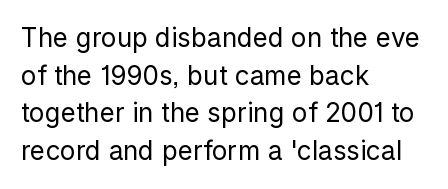
The image shows 26 px text type, upright; set left-aligned, normal line spacing (1.45x), normal letter spacing, not underlined.
